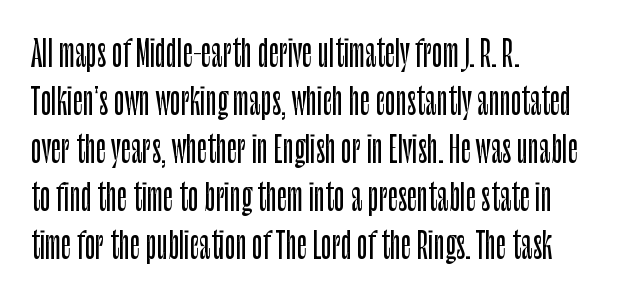
No feet cap the strokes, marking this as sans-serif type. Does the leading feel generous? No, just average. Spacing between characters is what you'd get straight out of the box. The gap between lines stays unmarked.
